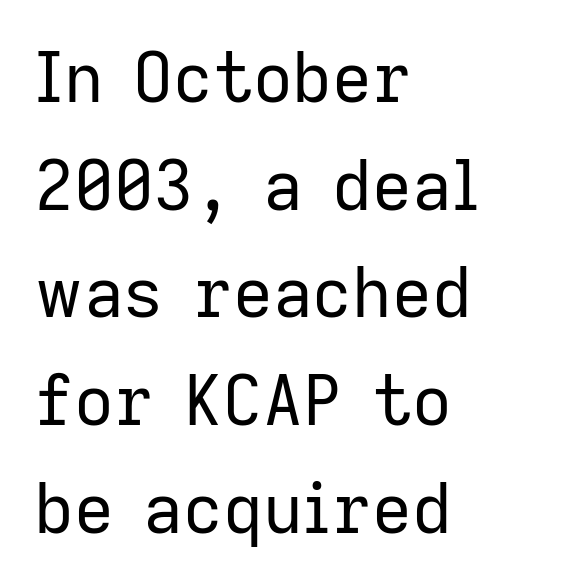
{"serif": "no", "italic": "no", "bold": "no", "weight": "regular", "width": "normal", "stroke_contrast": "low", "x_height": "medium", "monospaced": "no", "underline": "no", "align": "left", "line_spacing": "normal", "line_spacing_ratio": 1.56, "letter_spacing": "normal", "letter_spacing_em": 0.0, "glyph_px": 69}
